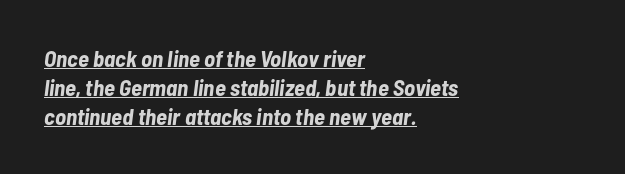
{"italic": "yes", "lean": "right", "slant_degrees": 7, "bold": "yes", "underline": "yes", "align": "left", "line_spacing": "normal", "line_spacing_ratio": 1.26, "letter_spacing": "normal", "letter_spacing_em": 0.0, "glyph_px": 23}
